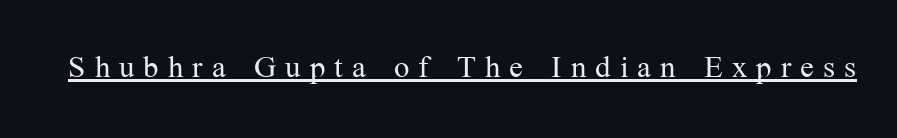
{"serif": "yes", "italic": "no", "bold": "no", "weight": "light", "width": "normal", "stroke_contrast": "medium", "x_height": "medium", "monospaced": "no", "underline": "yes", "letter_spacing": "wide", "letter_spacing_em": 0.22, "glyph_px": 41}
